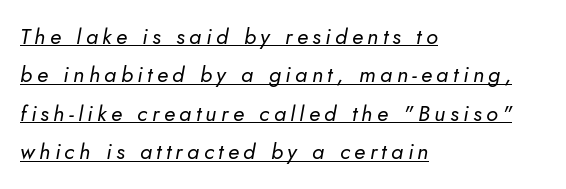
The image shows 22 px text type, italic (leaning right); set left-aligned, line spacing 1.75x, unusually wide letter spacing (+0.2 em), underlined.
